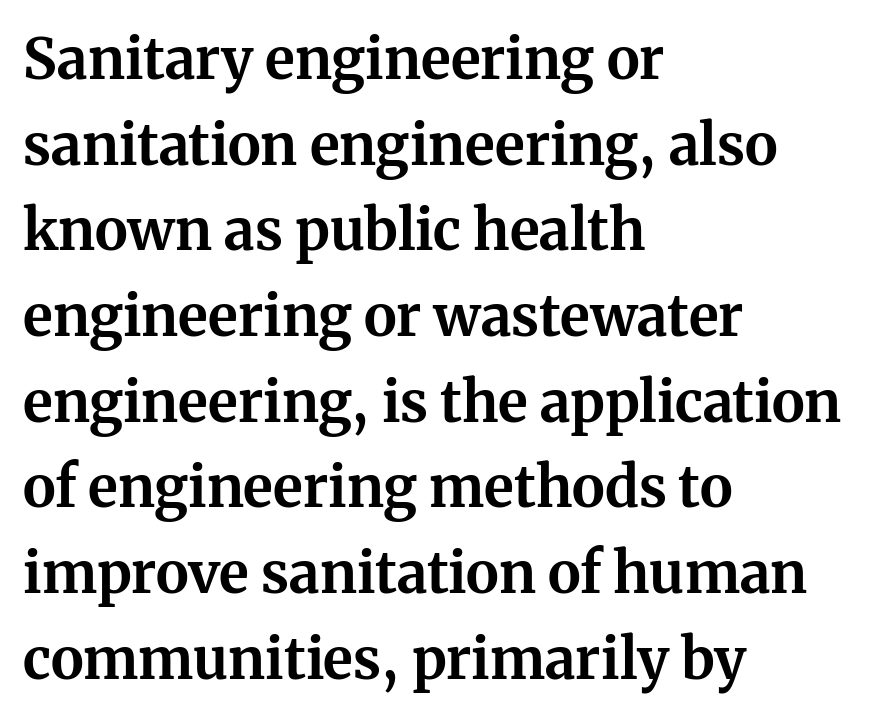
The image shows 56 px bold serif type, upright; set left-aligned, normal line spacing (1.53x), normal letter spacing, not underlined; medium stroke contrast and a medium x-height.
